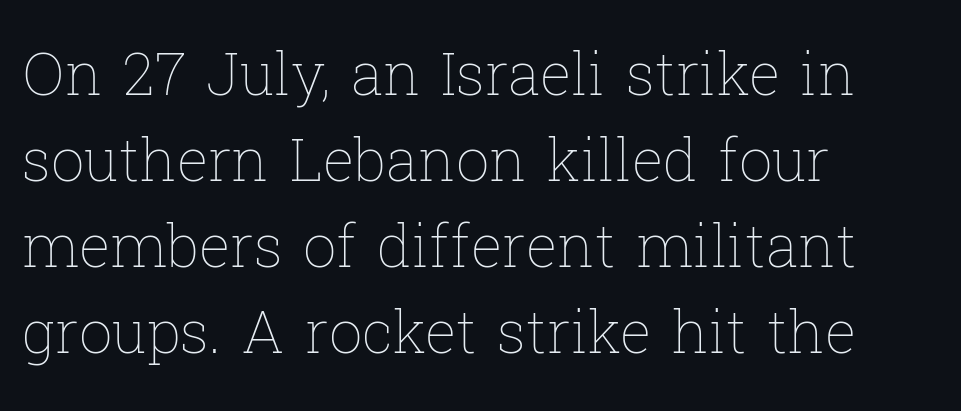
Q: Is the text bold? A: No.
Q: Is the text italic (slanted)? A: No, it is upright.
Q: Is the text underlined? A: No.
Q: How is the paragraph aligned? A: Left-aligned.
Q: Is the spacing between letters normal or unusually wide? A: Normal.
Q: Is the spacing between lines tight, normal or loose? A: Normal.
Q: Width (condensed, normal, or wide)? A: Normal.
Q: Stroke contrast? A: Low.
Q: x-height? A: Medium.
Q: Monospaced? A: No.
